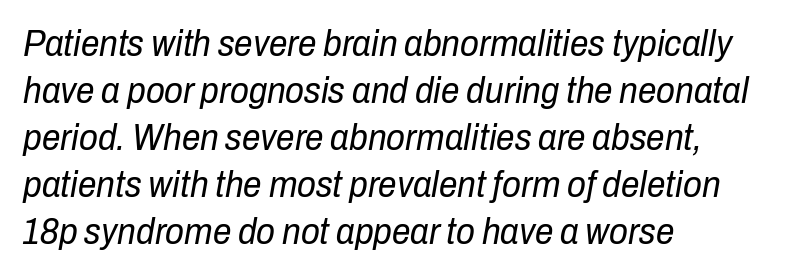
The image shows 37 px regular-weight, condensed type, italic (leaning right); set left-aligned, normal line spacing (1.27x), normal letter spacing, not underlined; low stroke contrast and a medium x-height.
